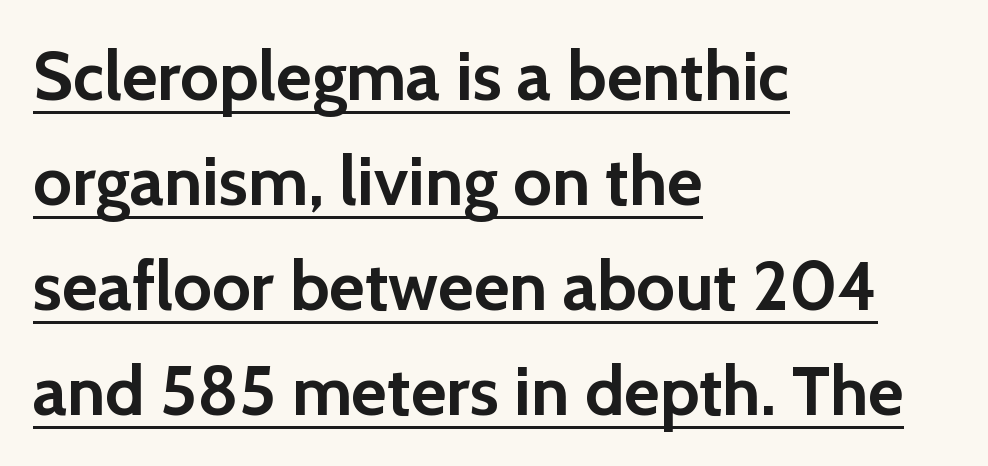
{"serif": "no", "italic": "no", "bold": "yes", "weight": "semibold", "width": "normal", "x_height": "medium", "monospaced": "no", "underline": "yes", "align": "left", "line_spacing": "normal", "line_spacing_ratio": 1.52, "letter_spacing": "normal", "letter_spacing_em": 0.0, "glyph_px": 69}
